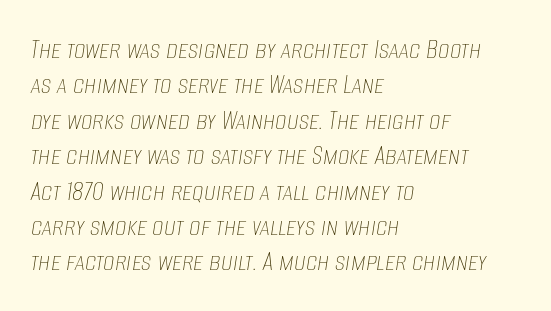
{"italic": "yes", "lean": "right", "slant_degrees": 8, "bold": "no", "weight": "thin", "width": "condensed", "stroke_contrast": "low", "x_height": "large", "monospaced": "no", "underline": "no", "align": "left", "line_spacing_ratio": 1.22, "letter_spacing": "normal", "letter_spacing_em": 0.0, "glyph_px": 29}
